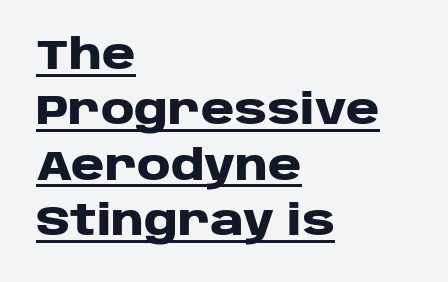
{"serif": "no", "italic": "no", "bold": "yes", "weight": "heavy", "width": "wide", "stroke_contrast": "low", "x_height": "large", "monospaced": "no", "underline": "yes", "align": "left", "line_spacing": "normal", "line_spacing_ratio": 1.35, "letter_spacing": "normal", "letter_spacing_em": 0.0, "glyph_px": 41}
